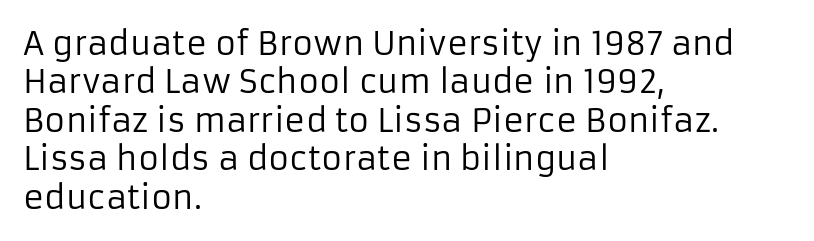
Q: Is the text bold? A: No.
Q: Is the text italic (slanted)? A: No, it is upright.
Q: Is the typeface a serif or a sans-serif typeface? A: Sans-serif.
Q: Is the text underlined? A: No.
Q: How is the paragraph aligned? A: Left-aligned.
Q: Is the spacing between letters normal or unusually wide? A: Normal.
Q: Width (condensed, normal, or wide)? A: Normal.
Q: Stroke contrast? A: Low.
Q: x-height? A: Medium.
Q: Monospaced? A: No.
